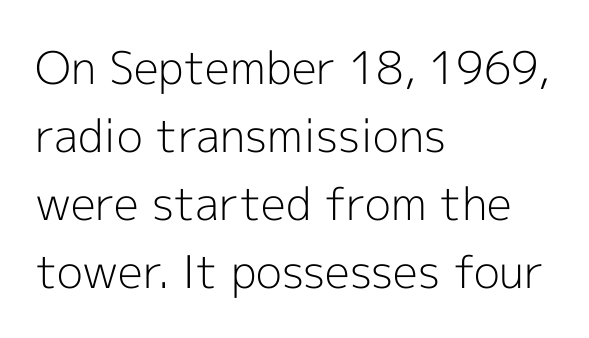
The image shows 45 px light sans-serif type, upright; set left-aligned, normal line spacing (1.51x), normal letter spacing, not underlined; a medium x-height.
